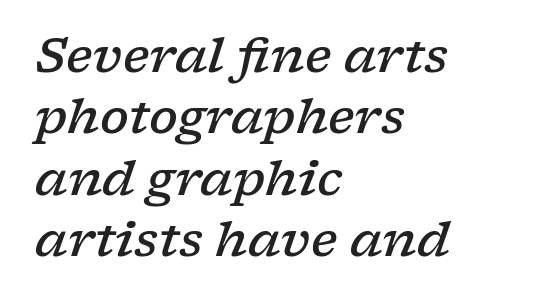
{"serif": "yes", "italic": "yes", "lean": "right", "slant_degrees": 17, "bold": "semi", "weight": "semibold", "width": "wide", "stroke_contrast": "low", "x_height": "medium", "monospaced": "no", "underline": "no", "align": "left", "line_spacing": "normal", "line_spacing_ratio": 1.28, "letter_spacing": "normal", "letter_spacing_em": 0.0, "glyph_px": 48}
